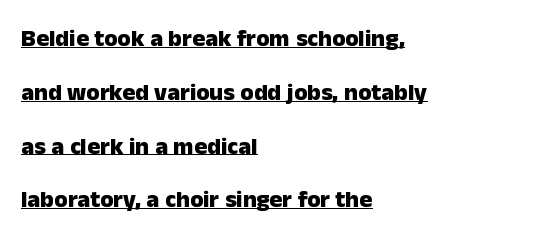
The image shows 24 px bold type, upright; set left-aligned, loose line spacing (2.24x), normal letter spacing, underlined.
